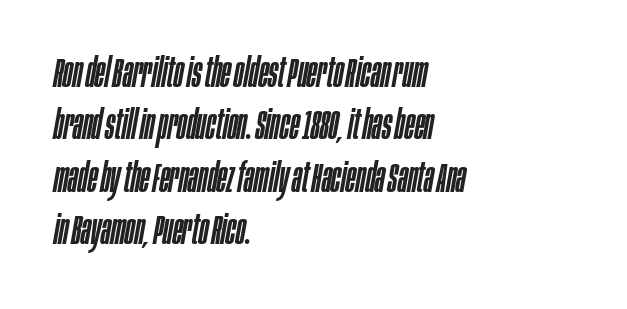
{"italic": "yes", "lean": "right", "slant_degrees": 10, "width": "condensed", "stroke_contrast": "low", "x_height": "large", "monospaced": "no", "underline": "no", "align": "left", "line_spacing": "normal", "line_spacing_ratio": 1.28, "letter_spacing": "normal", "letter_spacing_em": 0.0, "glyph_px": 41}
